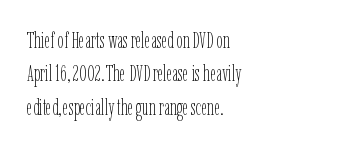
Q: Is the text bold? A: No.
Q: Is the text italic (slanted)? A: No, it is upright.
Q: Is the text underlined? A: No.
Q: How is the paragraph aligned? A: Left-aligned.
Q: Is the spacing between letters normal or unusually wide? A: Normal.
Q: Is the spacing between lines tight, normal or loose? A: Normal.
